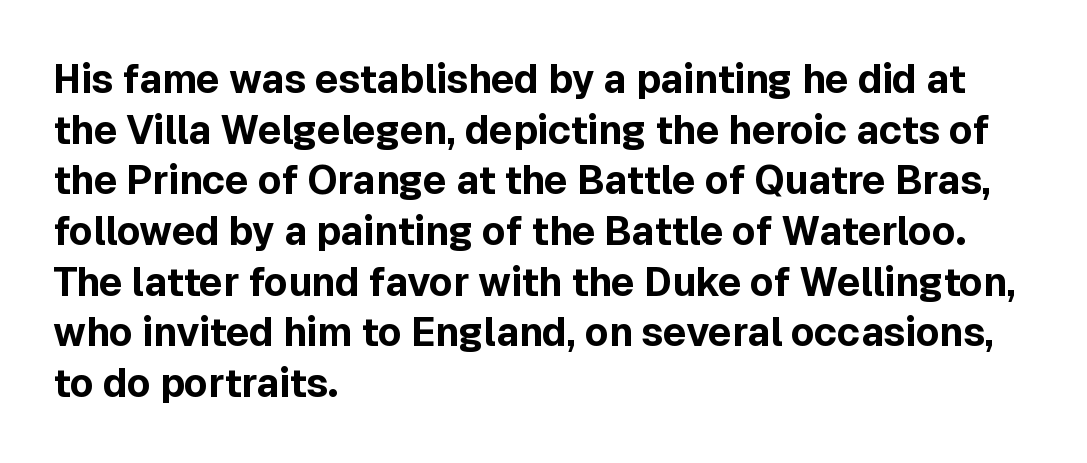
Q: Is the text bold? A: Yes.
Q: Is the text italic (slanted)? A: No, it is upright.
Q: Is the typeface a serif or a sans-serif typeface? A: Sans-serif.
Q: Is the text underlined? A: No.
Q: How is the paragraph aligned? A: Left-aligned.
Q: Is the spacing between letters normal or unusually wide? A: Normal.
Q: Is the spacing between lines tight, normal or loose? A: Normal.
Q: Width (condensed, normal, or wide)? A: Normal.
Q: x-height? A: Medium.
Q: Monospaced? A: No.
